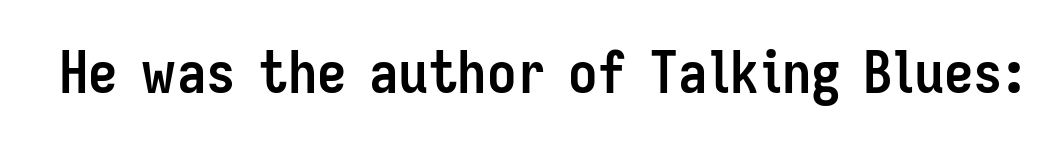
Typesetter's note: full bold, strokes at maximum text heaviness. Font category for this specimen: sans-serif. Italic? Not at all — the glyphs are vertical. You could not count columns in this text — the font is proportionally spaced.
